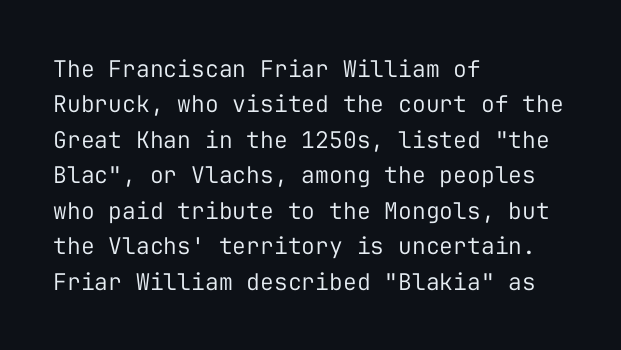
The face looks like a standard text weight, possibly lighter. Vertical strokes here are truly vertical. These lines keep a tight, regular rhythm from letter to letter. Leading matches the norm, producing a regular column. Left-aligned paragraph, ragged on the right. The space directly below the letters is spotless.
